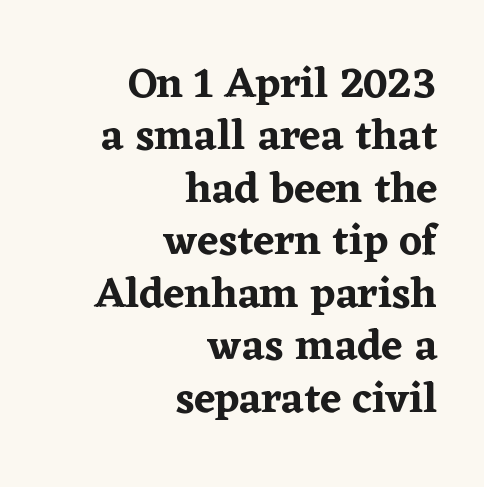
Think of a printed novel: that variable character pitch is what you see here. Serif or sans? Serif — the stroke terminals have little feet. Observe the ordinary spacing: letters are neighbours, not strangers. These lines stack with their right ends in a neat column. The lettering holds an erect, upright posture throughout.
